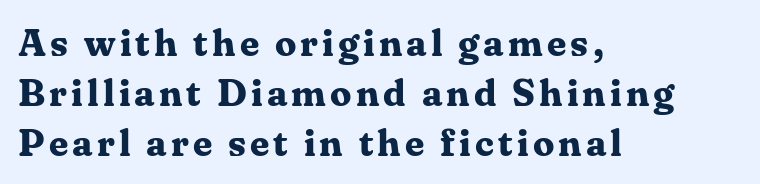
These lines are composed in type with serifs. Notice how the passage keeps a crisp vertical edge on the left only. Has an underline been added? It has not. Every stem runs plumb, perpendicular to the baseline. The space between consecutive lines is moderate. Character widths vary here, with narrow letters taking less room than wide ones.
